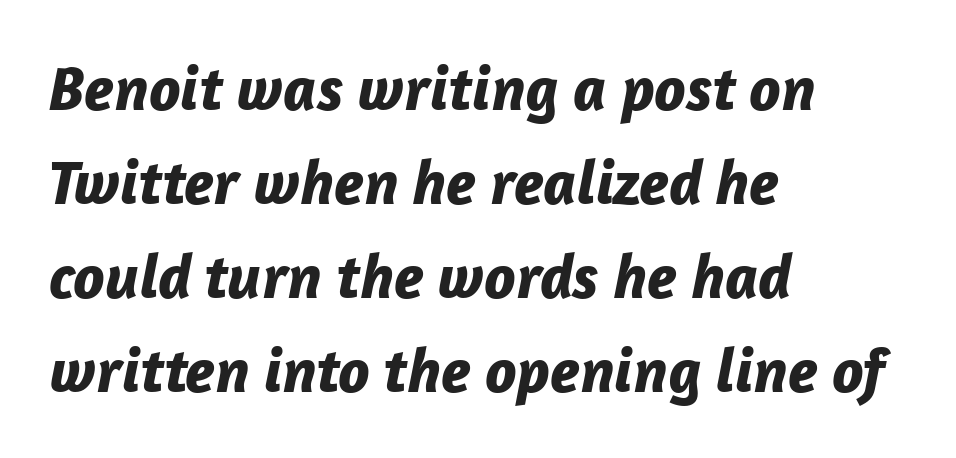
{"italic": "yes", "lean": "right", "slant_degrees": 12, "bold": "yes", "weight": "bold", "width": "normal", "stroke_contrast": "low", "x_height": "medium", "monospaced": "no", "underline": "no", "align": "left", "line_spacing": "normal", "line_spacing_ratio": 1.49, "letter_spacing": "normal", "letter_spacing_em": 0.0, "glyph_px": 63}
